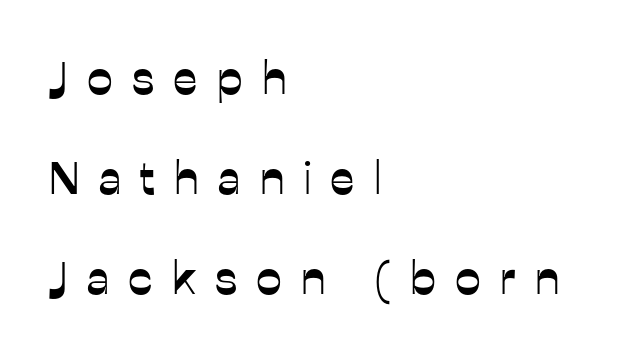
Q: Is the text italic (slanted)? A: No, it is upright.
Q: Is the typeface a serif or a sans-serif typeface? A: Sans-serif.
Q: Is the text underlined? A: No.
Q: How is the paragraph aligned? A: Left-aligned.
Q: Is the spacing between letters normal or unusually wide? A: Unusually wide.
Q: Is the spacing between lines tight, normal or loose? A: Loose.
Q: Width (condensed, normal, or wide)? A: Normal.
Q: Stroke contrast? A: Low.
Q: x-height? A: Medium.
Q: Monospaced? A: No.
